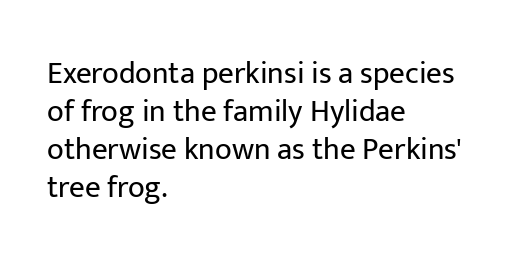
Q: Is the text bold? A: No.
Q: Is the text italic (slanted)? A: No, it is upright.
Q: Is the typeface a serif or a sans-serif typeface? A: Sans-serif.
Q: Is the text underlined? A: No.
Q: How is the paragraph aligned? A: Left-aligned.
Q: Is the spacing between letters normal or unusually wide? A: Normal.
Q: Width (condensed, normal, or wide)? A: Normal.
Q: Stroke contrast? A: Low.
Q: x-height? A: Medium.
Q: Monospaced? A: No.
